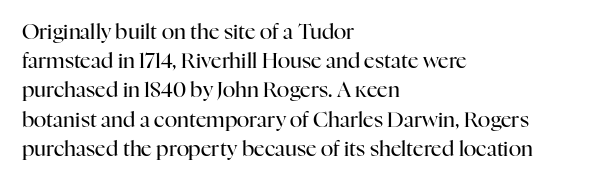
Q: Is the text bold? A: No.
Q: Is the text italic (slanted)? A: No, it is upright.
Q: Is the text underlined? A: No.
Q: How is the paragraph aligned? A: Left-aligned.
Q: Is the spacing between letters normal or unusually wide? A: Normal.
Q: Is the spacing between lines tight, normal or loose? A: Normal.
